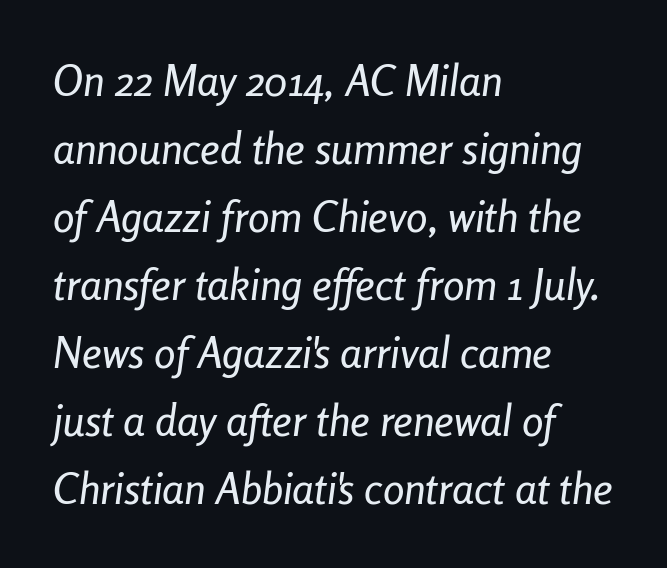
The image shows 43 px condensed type, italic (leaning right); set left-aligned, normal line spacing (1.58x), normal letter spacing, not underlined; low stroke contrast and a medium x-height.
